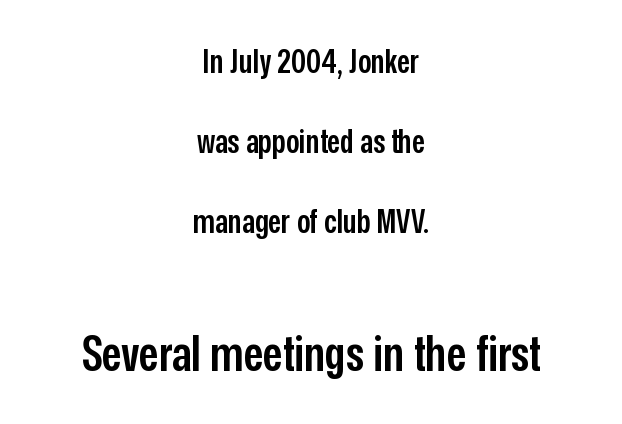
{"serif": "no", "italic": "no", "bold": "semi", "weight": "semibold", "width": "condensed", "stroke_contrast": "low", "x_height": "medium", "monospaced": "no", "underline": "no", "align": "center", "line_spacing": "loose", "line_spacing_ratio": 2.43, "letter_spacing": "normal", "letter_spacing_em": 0.0, "larger_block": "second", "size_ratio": 1.52, "glyph_px": 50}
